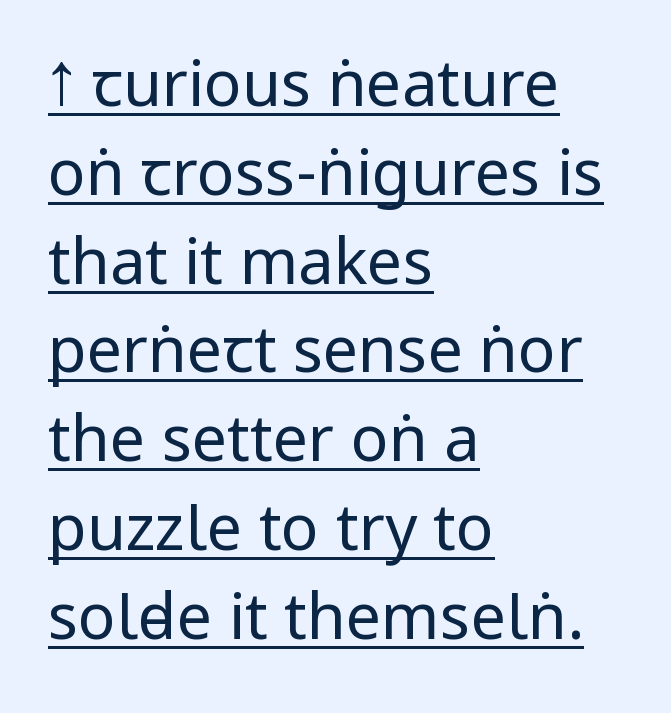
Q: Is the text bold? A: No.
Q: Is the text italic (slanted)? A: No, it is upright.
Q: Is the typeface a serif or a sans-serif typeface? A: Sans-serif.
Q: Is the text underlined? A: Yes.
Q: How is the paragraph aligned? A: Left-aligned.
Q: Is the spacing between letters normal or unusually wide? A: Normal.
Q: Is the spacing between lines tight, normal or loose? A: Normal.
Q: Width (condensed, normal, or wide)? A: Condensed.
Q: Stroke contrast? A: Low.
